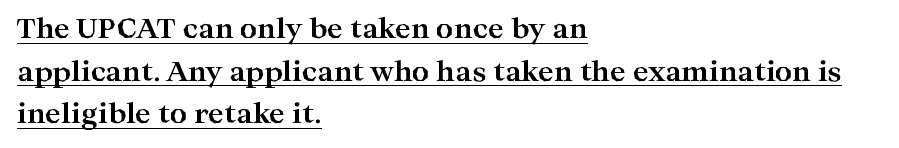
Q: Is the text bold? A: Yes.
Q: Is the text italic (slanted)? A: No, it is upright.
Q: Is the text underlined? A: Yes.
Q: How is the paragraph aligned? A: Left-aligned.
Q: Is the spacing between letters normal or unusually wide? A: Normal.
Q: Is the spacing between lines tight, normal or loose? A: Normal.
